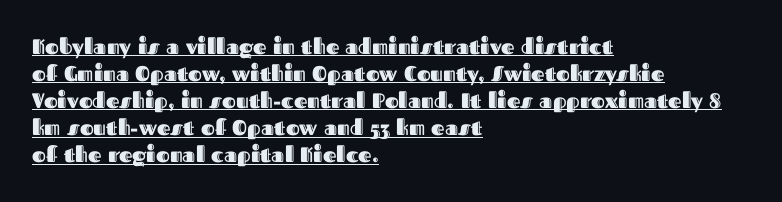
Q: Is the text italic (slanted)? A: No, it is upright.
Q: Is the text underlined? A: Yes.
Q: How is the paragraph aligned? A: Left-aligned.
Q: Is the spacing between letters normal or unusually wide? A: Normal.
Q: Is the spacing between lines tight, normal or loose? A: Normal.
